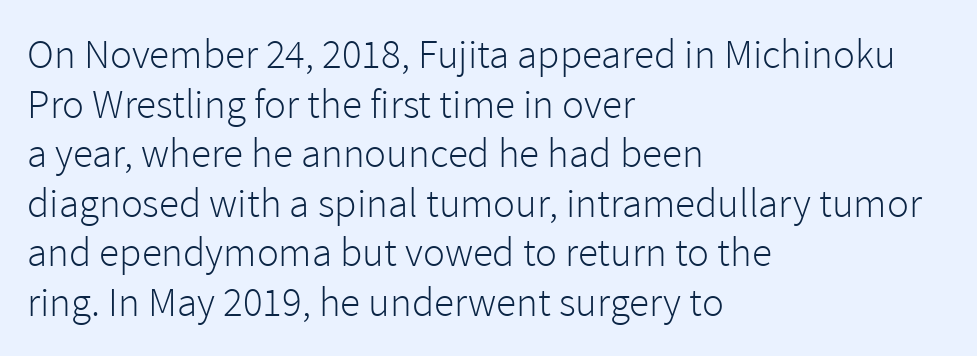
Q: Is the text bold? A: No.
Q: Is the text italic (slanted)? A: No, it is upright.
Q: Is the typeface a serif or a sans-serif typeface? A: Sans-serif.
Q: Is the text underlined? A: No.
Q: How is the paragraph aligned? A: Left-aligned.
Q: Is the spacing between letters normal or unusually wide? A: Normal.
Q: Width (condensed, normal, or wide)? A: Normal.
Q: x-height? A: Medium.
Q: Monospaced? A: No.
